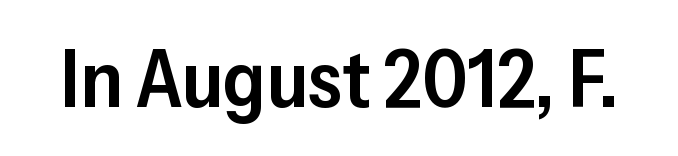
{"serif": "no", "italic": "no", "bold": "semi", "weight": "semibold", "width": "normal", "stroke_contrast": "low", "x_height": "medium", "monospaced": "no", "underline": "no", "letter_spacing": "normal", "letter_spacing_em": 0.0, "glyph_px": 80}
